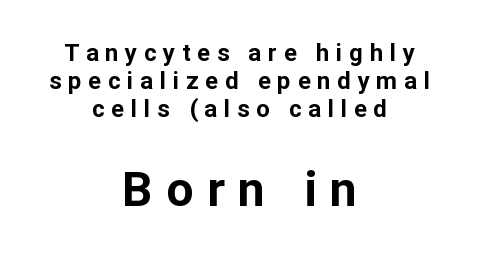
If you folded the block vertically in half, each line would mirror itself in length. Look at the bottom of the vertical strokes: they stop flat, with no serifs. Words appear elongated and porous because spacing is wide. Bold? Absolutely — the strokes are thick and heavy. Top chunk: small. Bottom chunk: large. Each row of text sits above clean, open space.
